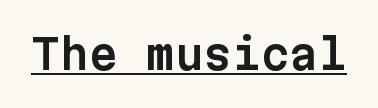
A baseline rule has been typeset under these characters. Spacing verdict: monospaced, one width for all characters. Unlike italic type, these characters show no tilt at all. Characters follow at the spacing the type designer built in. Observe the absence of serifs on each vertical stroke in this sample.
